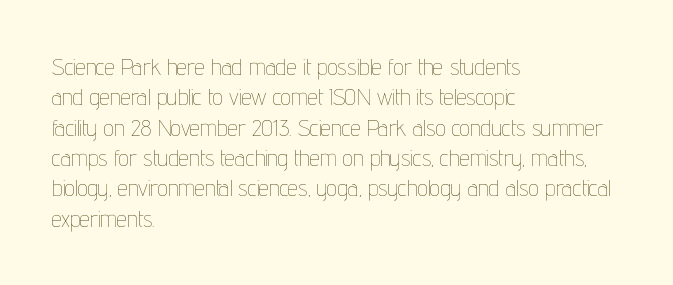
The image shows 23 px text type, upright; set left-aligned, normal line spacing (1.32x), normal letter spacing, not underlined.
